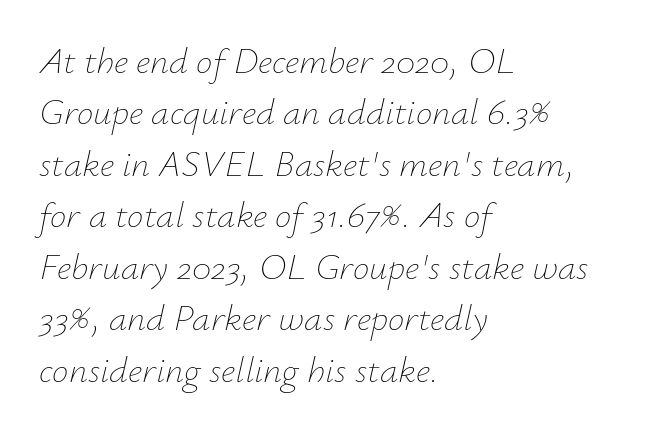
{"italic": "yes", "lean": "right", "slant_degrees": 12, "bold": "no", "weight": "thin", "width": "normal", "stroke_contrast": "low", "x_height": "small", "monospaced": "no", "underline": "no", "align": "left", "line_spacing": "normal", "line_spacing_ratio": 1.39, "letter_spacing": "normal", "letter_spacing_em": 0.0, "glyph_px": 37}
